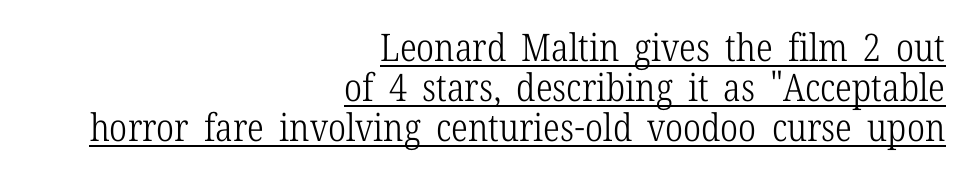
The image shows 38 px light, condensed serif type, upright; set right-aligned, tight line spacing (1.05x), normal letter spacing, underlined; low stroke contrast and a medium x-height.
